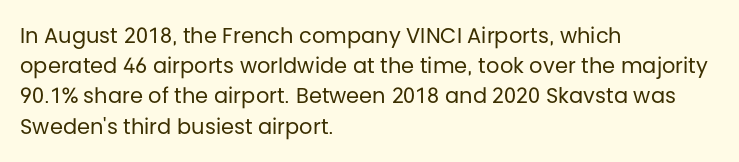
Regarding leading, the lines here are spaced in the standard way. Underline: absent. A classic flush-left, rag-right setting is used for this passage. Every character sits straight up, as roman type does.
